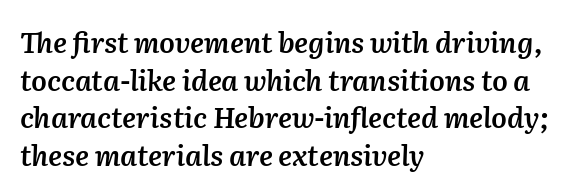
Horizontally, the lines are justified to the leading edge only. You can tell it's italic because the verticals aren't actually vertical. A somewhat darkened texture: the type is semibold rather than bold. Honestly, there is no underline to notice here at all. The block of text has a typical density, with ordinary space between rows. Standard letterfit; no display-style spreading of the glyphs.
